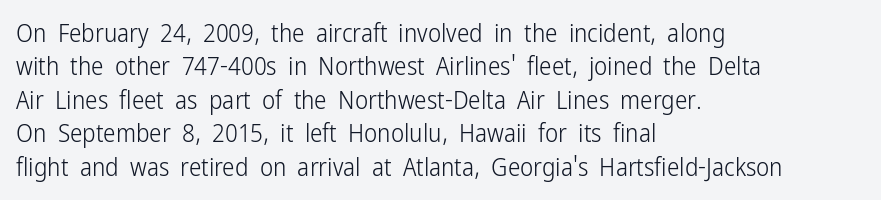
Notice how the stems are strictly vertical — no italics here. Clear beneath every line of the passage. Compared with typical paragraphs, the rows here are spaced about the same. The letters look calm and open, with moderate or lighter stems. Spacing between characters is what you'd get straight out of the box.
